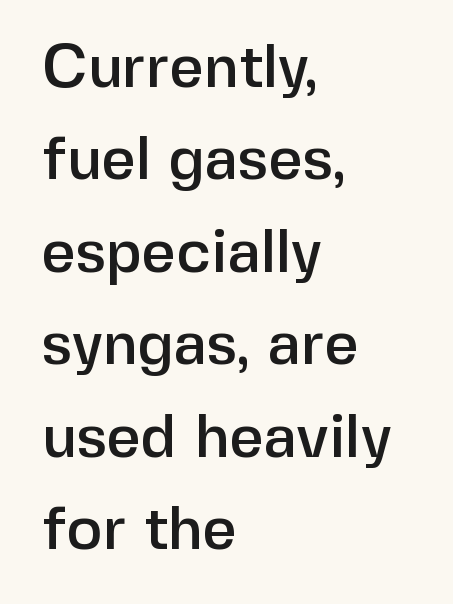
This is sans-serif lettering, the kind often seen on screens and signage. Italic? Not at all — the glyphs are vertical. Evenly set lines give the paragraph a standard silhouette. You could not count columns in this text — the font is proportionally spaced. A student would call this left alignment; a typographer would say flush left, rag right.
